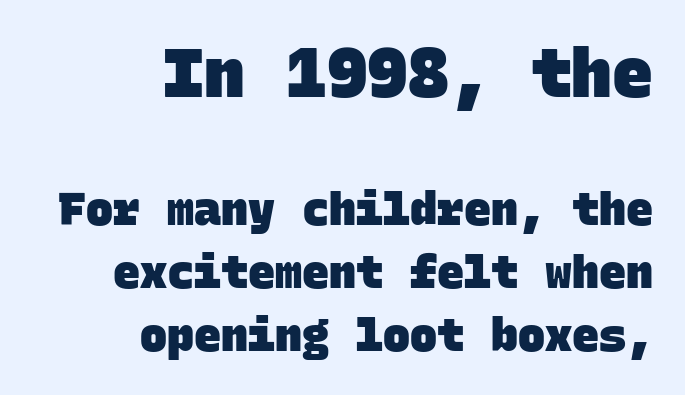
Q: Is the text bold? A: Yes.
Q: Is the typeface a serif or a sans-serif typeface? A: Sans-serif.
Q: Is the text underlined? A: No.
Q: How is the paragraph aligned? A: Right-aligned.
Q: Is the spacing between letters normal or unusually wide? A: Normal.
Q: Is the spacing between lines tight, normal or loose? A: Normal.
Q: Which block of text is set in a larger size, the first (top) or the second (bottom)? A: The first (top) one.
Q: Width (condensed, normal, or wide)? A: Normal.
Q: Stroke contrast? A: Low.
Q: x-height? A: Large.
Q: Monospaced? A: Yes.
